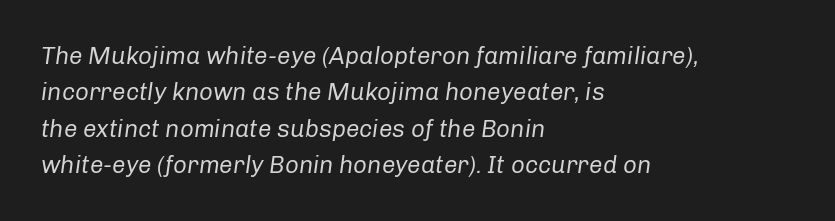
{"italic": "yes", "lean": "right", "slant_degrees": 8, "bold": "no", "underline": "no", "align": "left", "line_spacing": "normal", "line_spacing_ratio": 1.52, "letter_spacing": "normal", "letter_spacing_em": 0.0, "glyph_px": 24}
